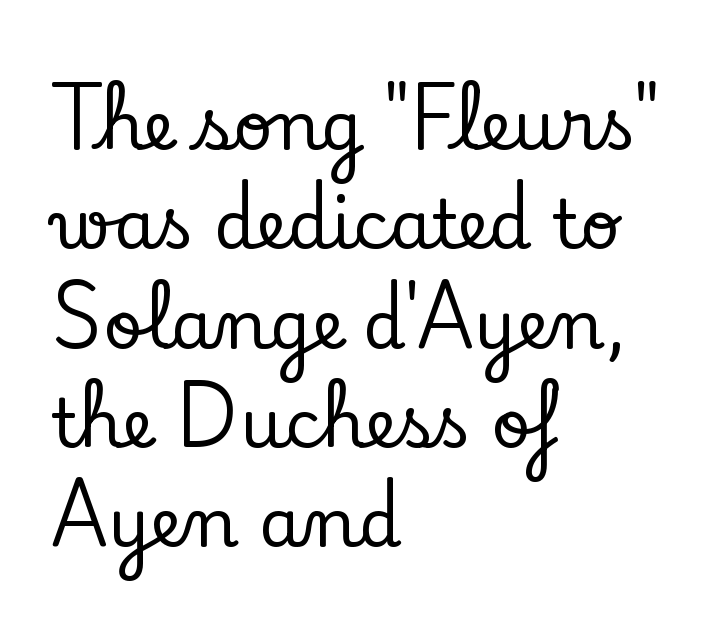
Q: Is the text italic (slanted)? A: No, it is upright.
Q: Is the text underlined? A: No.
Q: How is the paragraph aligned? A: Left-aligned.
Q: Is the spacing between letters normal or unusually wide? A: Normal.
Q: Is the spacing between lines tight, normal or loose? A: Normal.
Q: Width (condensed, normal, or wide)? A: Normal.
Q: Stroke contrast? A: Low.
Q: x-height? A: Small.
Q: Monospaced? A: No.
